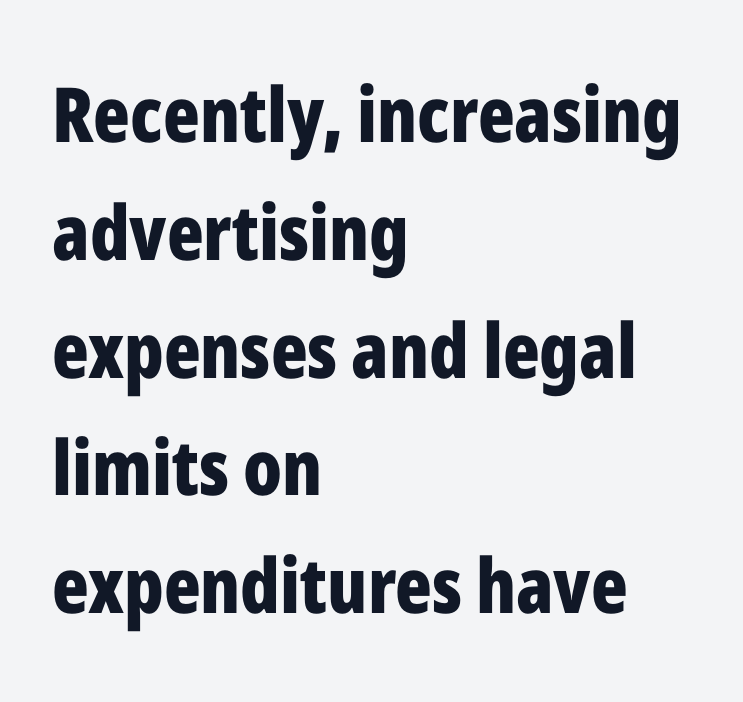
Q: Is the text bold? A: Yes.
Q: Is the text italic (slanted)? A: No, it is upright.
Q: Is the typeface a serif or a sans-serif typeface? A: Sans-serif.
Q: Is the text underlined? A: No.
Q: How is the paragraph aligned? A: Left-aligned.
Q: Is the spacing between letters normal or unusually wide? A: Normal.
Q: Is the spacing between lines tight, normal or loose? A: Normal.
Q: Width (condensed, normal, or wide)? A: Condensed.
Q: Stroke contrast? A: Low.
Q: x-height? A: Medium.
Q: Monospaced? A: No.
